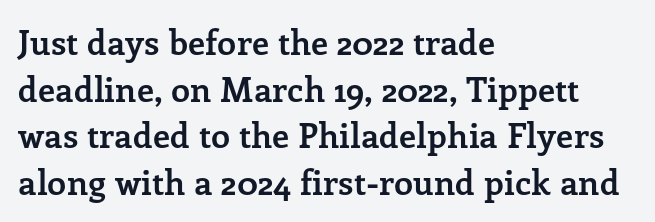
Q: Is the text bold? A: Yes.
Q: Is the text italic (slanted)? A: No, it is upright.
Q: Is the typeface a serif or a sans-serif typeface? A: Serif.
Q: Is the text underlined? A: No.
Q: How is the paragraph aligned? A: Left-aligned.
Q: Is the spacing between letters normal or unusually wide? A: Normal.
Q: Is the spacing between lines tight, normal or loose? A: Normal.
Q: Width (condensed, normal, or wide)? A: Normal.
Q: Stroke contrast? A: Low.
Q: x-height? A: Medium.
Q: Monospaced? A: No.
